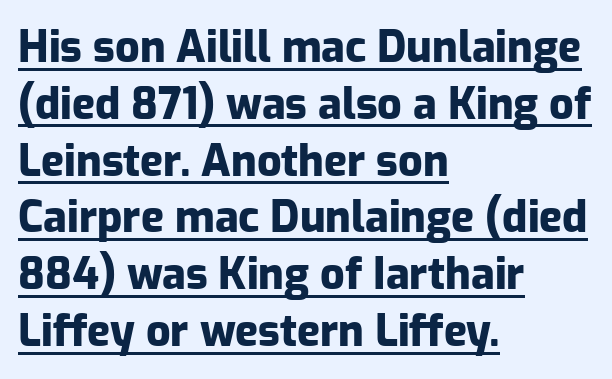
Think of a printed novel: that variable character pitch is what you see here. Left-aligned paragraph, ragged on the right. The rendering uses the underline text-decoration. Each letter's strokes conclude bluntly, with no projecting serifs. Posture: upright roman. Stroke thickness is high; the sample reads as a true bold.
